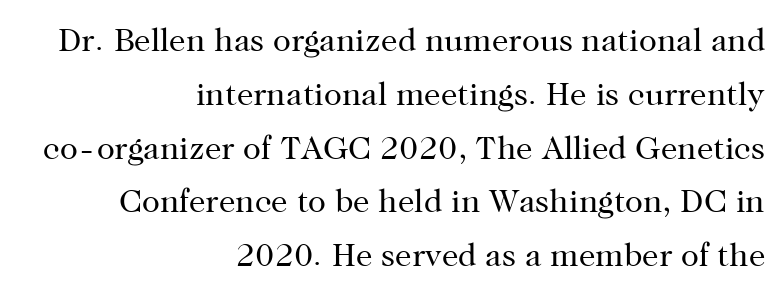
Q: Is the text bold? A: No.
Q: Is the text italic (slanted)? A: No, it is upright.
Q: Is the typeface a serif or a sans-serif typeface? A: Serif.
Q: Is the text underlined? A: No.
Q: How is the paragraph aligned? A: Right-aligned.
Q: Is the spacing between letters normal or unusually wide? A: Normal.
Q: Is the spacing between lines tight, normal or loose? A: Normal.
Q: Width (condensed, normal, or wide)? A: Normal.
Q: Stroke contrast? A: High.
Q: x-height? A: Medium.
Q: Monospaced? A: No.
